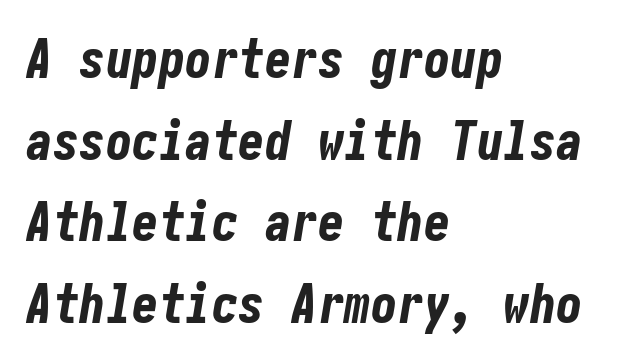
Q: Is the text bold? A: Yes.
Q: Is the text italic (slanted)? A: Yes, it leans right by about 10 degrees.
Q: Is the text underlined? A: No.
Q: How is the paragraph aligned? A: Left-aligned.
Q: Is the spacing between letters normal or unusually wide? A: Normal.
Q: Is the spacing between lines tight, normal or loose? A: Normal.
Q: Width (condensed, normal, or wide)? A: Condensed.
Q: Stroke contrast? A: Low.
Q: x-height? A: Medium.
